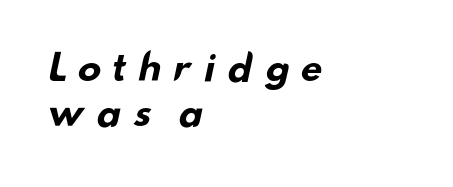
{"serif": "no", "bold": "yes", "weight": "bold", "width": "wide", "stroke_contrast": "low", "x_height": "small", "monospaced": "no", "underline": "no", "align": "left", "line_spacing_ratio": 1.24, "letter_spacing": "wide", "letter_spacing_em": 0.26, "glyph_px": 36}
